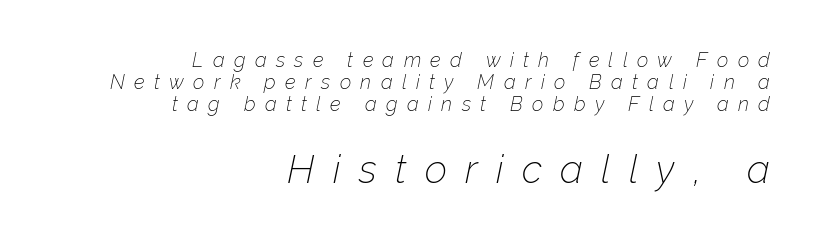
{"italic": "yes", "lean": "right", "slant_degrees": 12, "bold": "no", "weight": "thin", "width": "normal", "stroke_contrast": "low", "x_height": "medium", "monospaced": "no", "underline": "no", "align": "right", "line_spacing": "tight", "line_spacing_ratio": 1.11, "letter_spacing": "wide", "letter_spacing_em": 0.47, "larger_block": "second", "size_ratio": 1.95, "glyph_px": 39}
